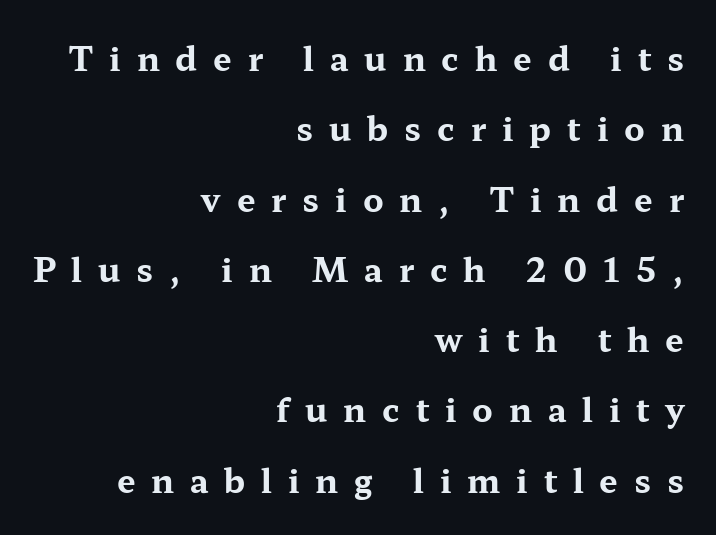
{"serif": "yes", "italic": "no", "bold": "yes", "weight": "bold", "width": "wide", "stroke_contrast": "medium", "x_height": "medium", "monospaced": "no", "underline": "no", "align": "right", "line_spacing": "loose", "line_spacing_ratio": 2.13, "letter_spacing": "wide", "letter_spacing_em": 0.48, "glyph_px": 33}
